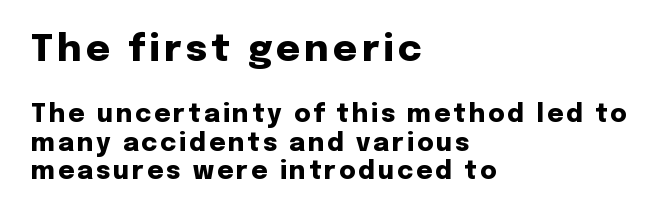
Think of a printed novel: that variable character pitch is what you see here. Visually, the top section dominates because its glyphs are scaled up. Students, this is bold: see how much ink each stroke carries. Check where the strokes stop: nothing finishes them off — pure sans.
